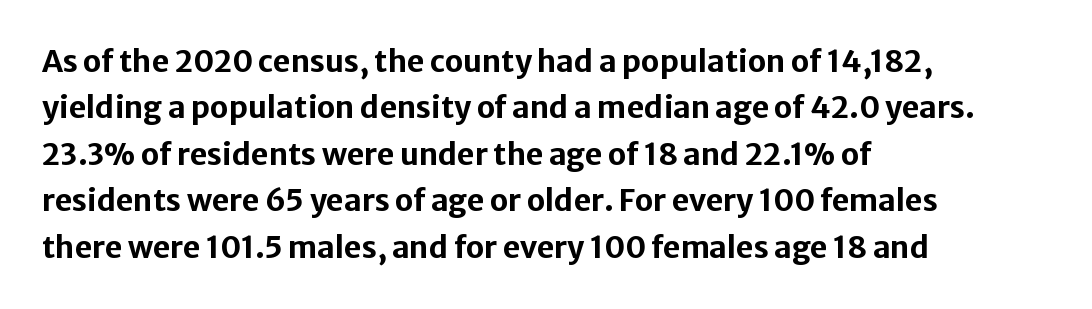
{"serif": "no", "italic": "no", "bold": "yes", "weight": "bold", "width": "normal", "stroke_contrast": "low", "x_height": "medium", "monospaced": "no", "underline": "no", "align": "left", "line_spacing": "normal", "line_spacing_ratio": 1.55, "letter_spacing": "normal", "letter_spacing_em": 0.0, "glyph_px": 30}
